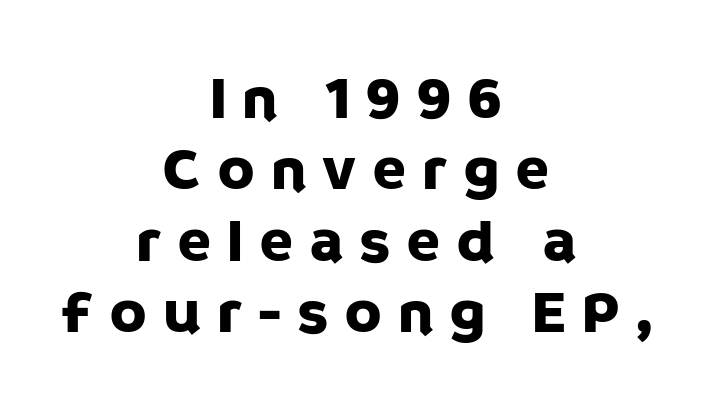
The image shows 62 px sans-serif type, upright; set centered, tight line spacing (1.15x), unusually wide letter spacing (+0.25 em), not underlined; low stroke contrast and a large x-height.
